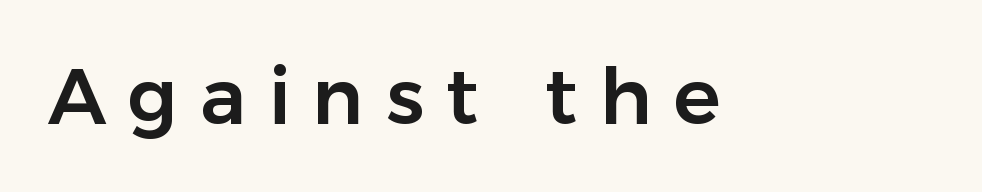
The image shows 78 px sans-serif type, upright; set unusually wide letter spacing (+0.28 em), not underlined; low stroke contrast and a medium x-height.
